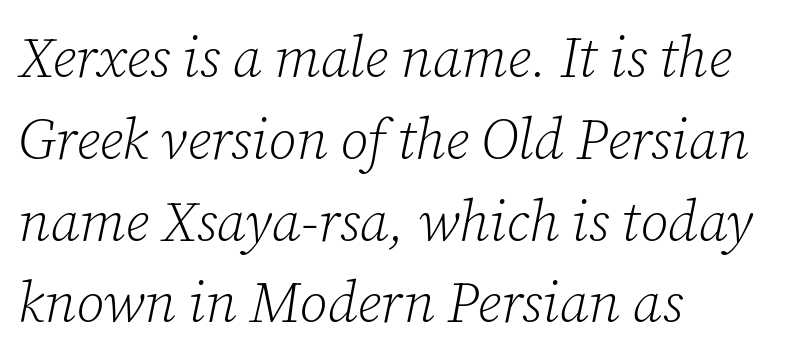
The image shows 56 px light serif type, italic (leaning right); set left-aligned, normal line spacing (1.46x), normal letter spacing, not underlined; low stroke contrast and a medium x-height.
